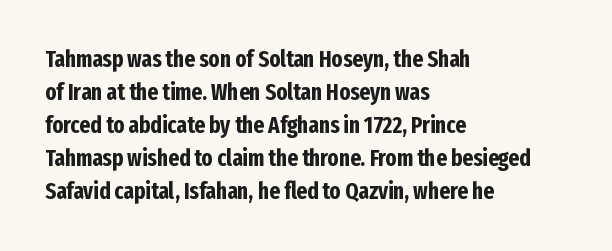
The image shows 23 px bold type, upright; set left-aligned, normal line spacing (1.43x), normal letter spacing, not underlined.
